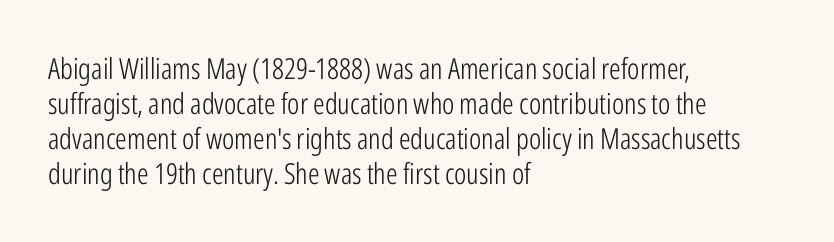
{"serif": "no", "italic": "no", "bold": "no", "weight": "light", "width": "condensed", "stroke_contrast": "low", "x_height": "medium", "monospaced": "no", "underline": "no", "align": "left", "line_spacing_ratio": 1.21, "letter_spacing": "normal", "letter_spacing_em": 0.0, "glyph_px": 29}
